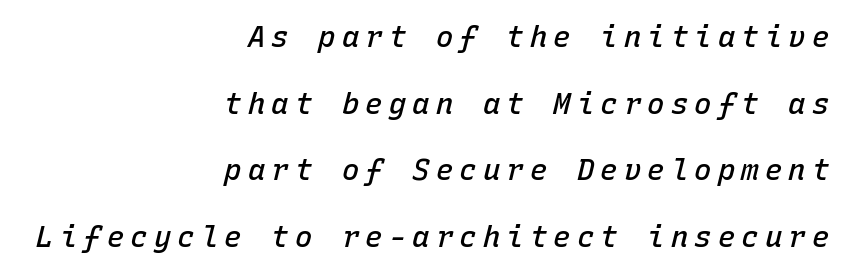
The image shows 29 px semibold type, italic (leaning right), monospaced; set right-aligned, loose line spacing (2.3x), unusually wide letter spacing (+0.21 em), not underlined; low stroke contrast and a medium x-height.
